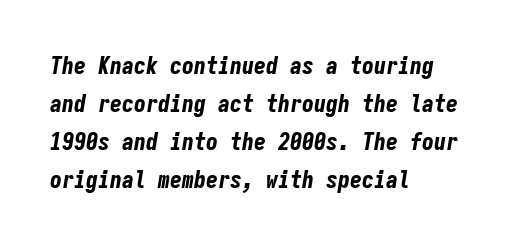
{"italic": "yes", "lean": "right", "slant_degrees": 9, "bold": "yes", "underline": "no", "align": "left", "line_spacing": "normal", "line_spacing_ratio": 1.59, "letter_spacing": "normal", "letter_spacing_em": 0.0, "glyph_px": 24}
